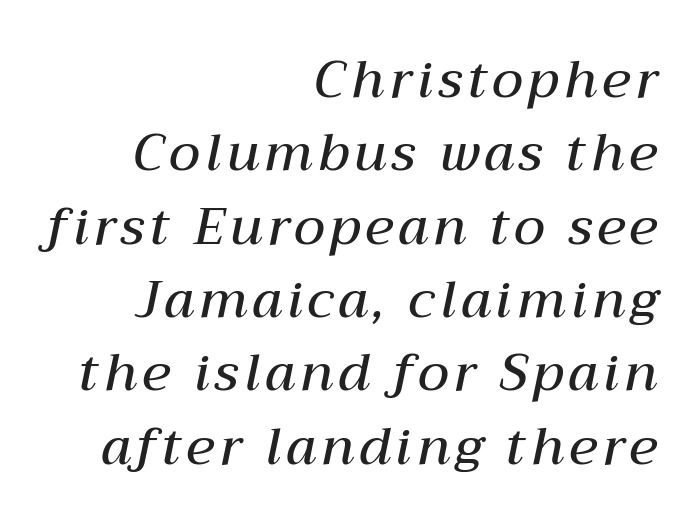
Q: Is the text bold? A: Semi-bold.
Q: Is the text italic (slanted)? A: Yes, it leans right by about 12 degrees.
Q: Is the text underlined? A: No.
Q: How is the paragraph aligned? A: Right-aligned.
Q: Is the spacing between lines tight, normal or loose? A: Normal.
Q: Width (condensed, normal, or wide)? A: Normal.
Q: Stroke contrast? A: Medium.
Q: x-height? A: Medium.
Q: Monospaced? A: No.
